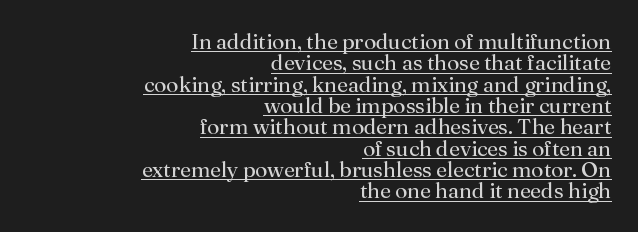
The image shows 22 px text type, upright; set right-aligned, tight line spacing (0.97x), normal letter spacing, underlined.
